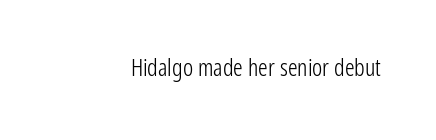
The image shows 24 px text type, upright; set normal letter spacing, not underlined.
